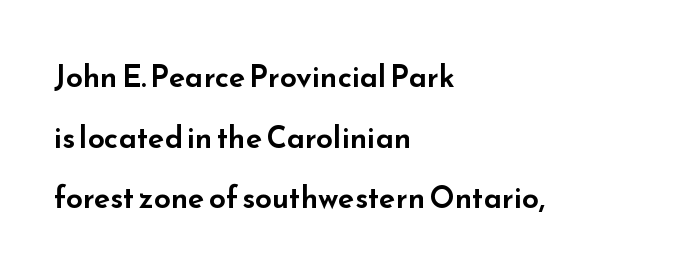
The image shows 30 px wide sans-serif type, upright; set left-aligned, loose line spacing (2.02x), normal letter spacing, not underlined; low stroke contrast and a small x-height.
